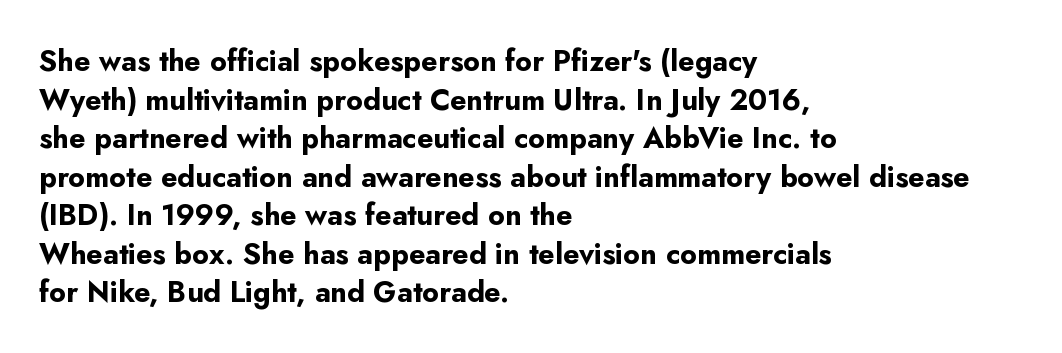
The image shows 29 px bold sans-serif type, upright; set left-aligned, normal line spacing (1.33x), normal letter spacing, not underlined; low stroke contrast and a small x-height.
